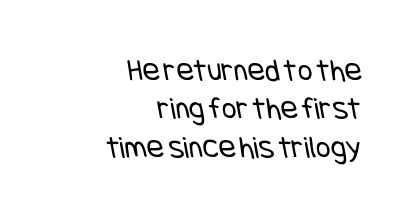
Q: Is the text bold? A: No.
Q: Is the typeface a serif or a sans-serif typeface? A: Sans-serif.
Q: Is the text underlined? A: No.
Q: How is the paragraph aligned? A: Right-aligned.
Q: Is the spacing between letters normal or unusually wide? A: Normal.
Q: Width (condensed, normal, or wide)? A: Condensed.
Q: Stroke contrast? A: Low.
Q: x-height? A: Large.
